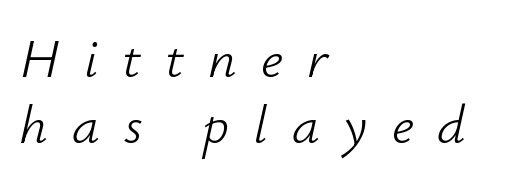
{"italic": "yes", "lean": "right", "slant_degrees": 12, "bold": "no", "weight": "light", "width": "normal", "stroke_contrast": "low", "x_height": "small", "monospaced": "no", "underline": "no", "align": "left", "line_spacing_ratio": 1.2, "letter_spacing": "wide", "letter_spacing_em": 0.44, "glyph_px": 55}
